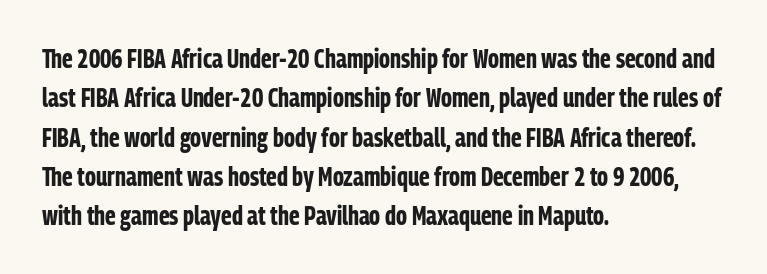
Q: Is the text bold? A: Yes.
Q: Is the text italic (slanted)? A: No, it is upright.
Q: Is the text underlined? A: No.
Q: How is the paragraph aligned? A: Left-aligned.
Q: Is the spacing between letters normal or unusually wide? A: Normal.
Q: Is the spacing between lines tight, normal or loose? A: Normal.
